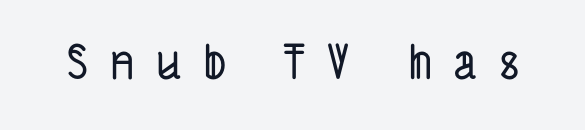
{"serif": "no", "width": "condensed", "stroke_contrast": "low", "x_height": "medium", "monospaced": "no", "underline": "no", "letter_spacing": "wide", "letter_spacing_em": 0.46, "glyph_px": 47}
